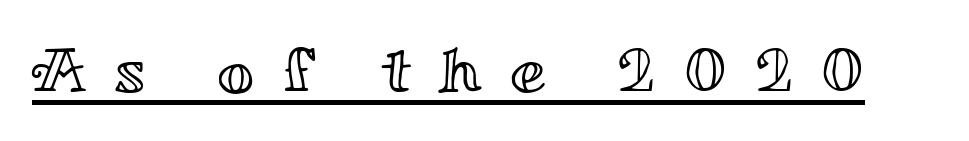
{"italic": "no", "width": "wide", "x_height": "small", "monospaced": "no", "underline": "yes", "letter_spacing": "wide", "letter_spacing_em": 0.44, "glyph_px": 64}
